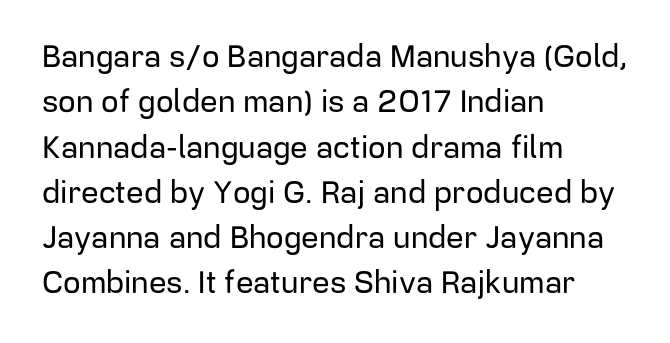
The image shows 31 px sans-serif type, upright; set left-aligned, normal line spacing (1.46x), normal letter spacing, not underlined; low stroke contrast and a medium x-height.
